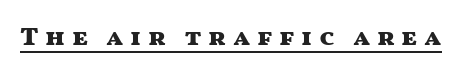
{"italic": "no", "bold": "yes", "underline": "yes", "letter_spacing": "wide", "letter_spacing_em": 0.25, "glyph_px": 26}
